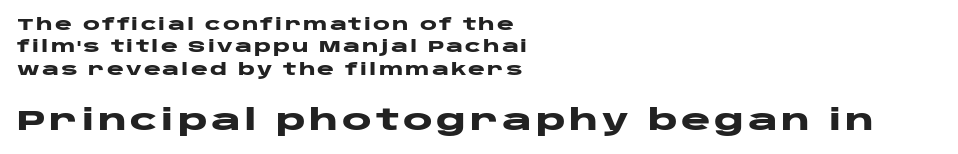
Posture: upright roman. The letters are bold, with thick, heavy strokes. Spacing verdict: proportional, widths tailored to each character. Lines of text with bare space underneath. The letters in the lower block stand taller than those in the block above. Every row of glyphs begins at an identical x-position on the left.
